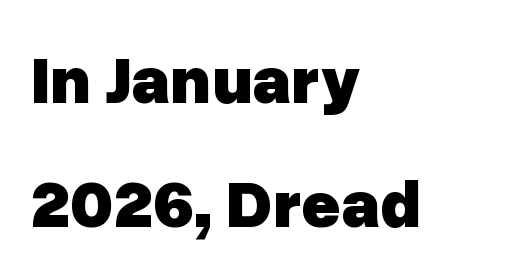
Q: Is the text bold? A: Yes.
Q: Is the text italic (slanted)? A: No, it is upright.
Q: Is the typeface a serif or a sans-serif typeface? A: Sans-serif.
Q: Is the text underlined? A: No.
Q: How is the paragraph aligned? A: Left-aligned.
Q: Is the spacing between letters normal or unusually wide? A: Normal.
Q: Width (condensed, normal, or wide)? A: Normal.
Q: Stroke contrast? A: Low.
Q: x-height? A: Medium.
Q: Monospaced? A: No.
